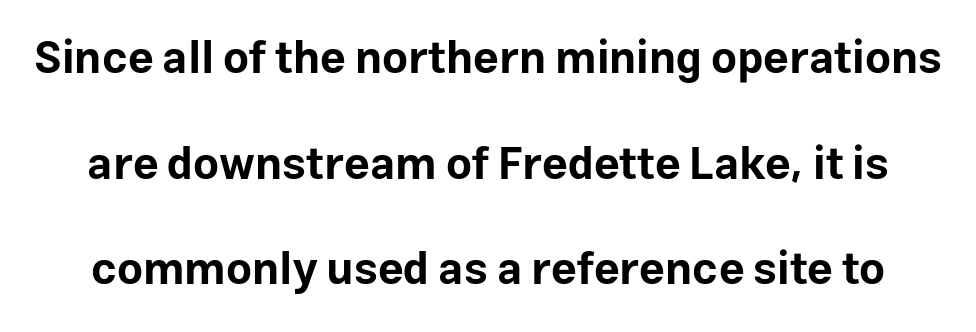
Q: Is the text bold? A: Yes.
Q: Is the text italic (slanted)? A: No, it is upright.
Q: Is the typeface a serif or a sans-serif typeface? A: Sans-serif.
Q: Is the text underlined? A: No.
Q: Is the spacing between letters normal or unusually wide? A: Normal.
Q: Is the spacing between lines tight, normal or loose? A: Loose.
Q: Width (condensed, normal, or wide)? A: Normal.
Q: Stroke contrast? A: Low.
Q: x-height? A: Medium.
Q: Monospaced? A: No.
